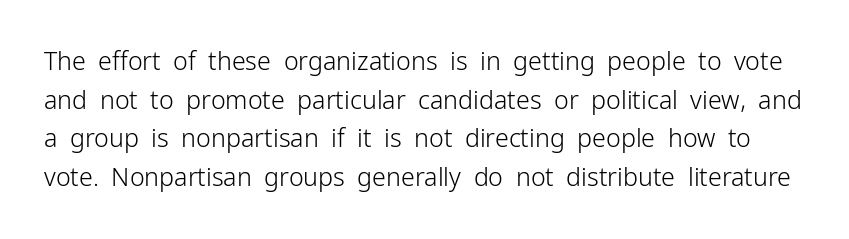
Q: Is the text bold? A: No.
Q: Is the text italic (slanted)? A: No, it is upright.
Q: Is the text underlined? A: No.
Q: Is the spacing between letters normal or unusually wide? A: Normal.
Q: Is the spacing between lines tight, normal or loose? A: Normal.
